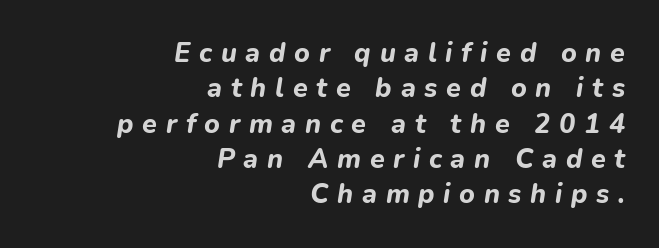
Q: Is the text bold? A: Yes.
Q: Is the text italic (slanted)? A: Yes, it leans right by about 9 degrees.
Q: Is the text underlined? A: No.
Q: How is the paragraph aligned? A: Right-aligned.
Q: Is the spacing between letters normal or unusually wide? A: Unusually wide.
Q: Is the spacing between lines tight, normal or loose? A: Normal.
